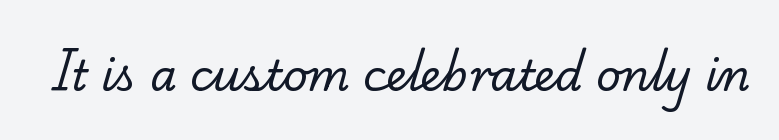
Q: Is the text bold? A: No.
Q: Is the text underlined? A: No.
Q: Is the spacing between letters normal or unusually wide? A: Normal.
Q: Width (condensed, normal, or wide)? A: Normal.
Q: Stroke contrast? A: Low.
Q: x-height? A: Small.
Q: Monospaced? A: No.
